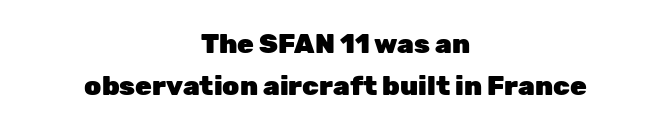
The image shows 27 px bold type, upright; set centered, normal line spacing (1.55x), normal letter spacing, not underlined.
